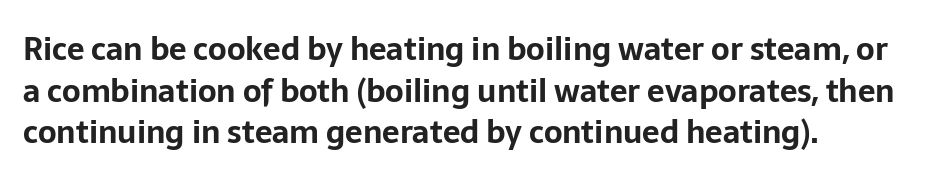
{"serif": "no", "italic": "no", "bold": "yes", "weight": "bold", "width": "normal", "stroke_contrast": "low", "x_height": "medium", "monospaced": "no", "underline": "no", "align": "left", "line_spacing": "normal", "line_spacing_ratio": 1.34, "letter_spacing": "normal", "letter_spacing_em": 0.0, "glyph_px": 31}
